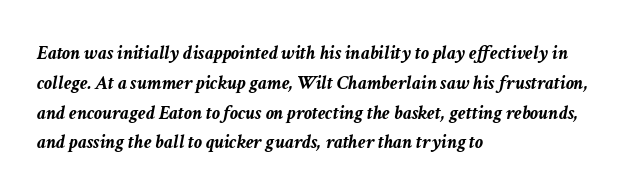
Q: Is the text bold? A: Yes.
Q: Is the text italic (slanted)? A: Yes, it leans right by about 11 degrees.
Q: Is the text underlined? A: No.
Q: How is the paragraph aligned? A: Left-aligned.
Q: Is the spacing between letters normal or unusually wide? A: Normal.
Q: Is the spacing between lines tight, normal or loose? A: Normal.
